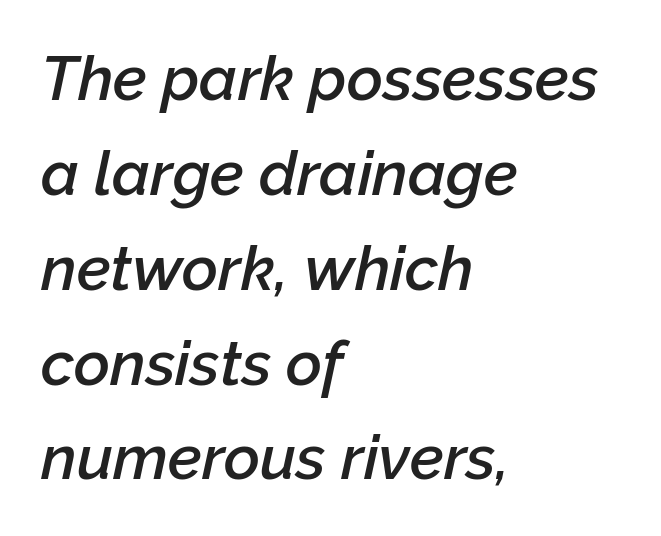
The image shows 62 px semibold type, italic (leaning right); set left-aligned, normal line spacing (1.53x), normal letter spacing, not underlined; low stroke contrast and a medium x-height.
